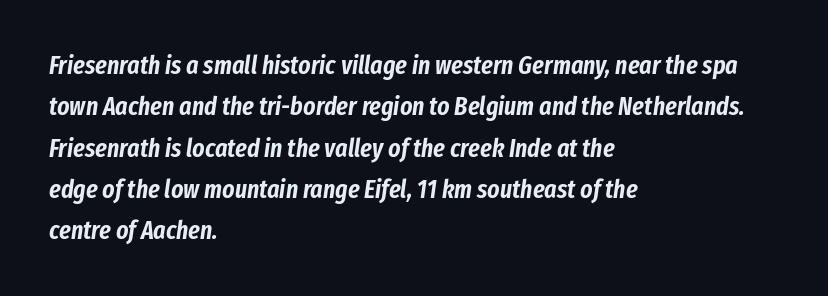
The image shows 26 px text type, italic (leaning right); set left-aligned, normal line spacing (1.59x), normal letter spacing, not underlined.
